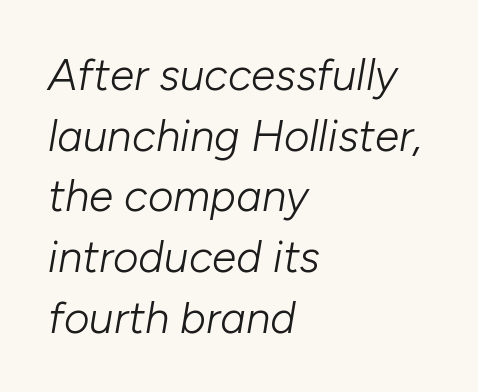
{"italic": "yes", "lean": "right", "slant_degrees": 10, "bold": "no", "weight": "light", "width": "normal", "stroke_contrast": "low", "x_height": "medium", "monospaced": "no", "underline": "no", "align": "left", "line_spacing": "normal", "line_spacing_ratio": 1.38, "letter_spacing": "normal", "letter_spacing_em": 0.0, "glyph_px": 44}
